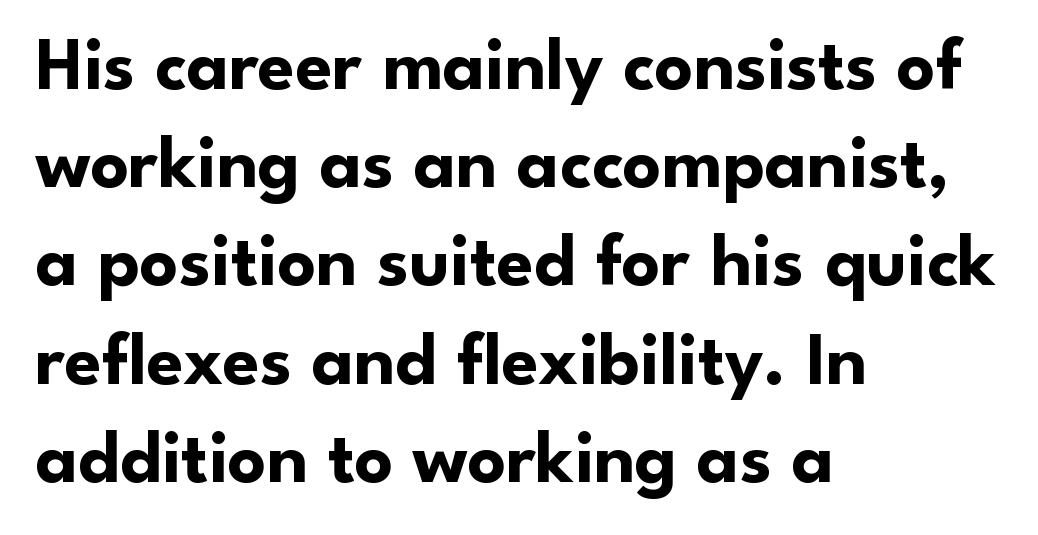
Q: Is the text bold? A: Yes.
Q: Is the text italic (slanted)? A: No, it is upright.
Q: Is the typeface a serif or a sans-serif typeface? A: Sans-serif.
Q: Is the text underlined? A: No.
Q: How is the paragraph aligned? A: Left-aligned.
Q: Is the spacing between letters normal or unusually wide? A: Normal.
Q: Is the spacing between lines tight, normal or loose? A: Normal.
Q: Width (condensed, normal, or wide)? A: Normal.
Q: Stroke contrast? A: Low.
Q: x-height? A: Small.
Q: Monospaced? A: No.
